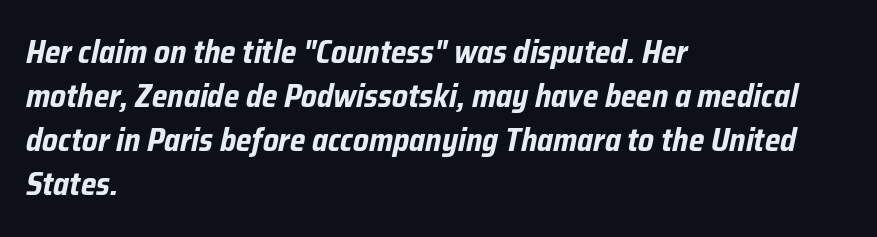
The image shows 32 px bold, condensed type, italic (leaning right); set left-aligned, normal line spacing (1.38x), normal letter spacing, not underlined; low stroke contrast and a medium x-height.
